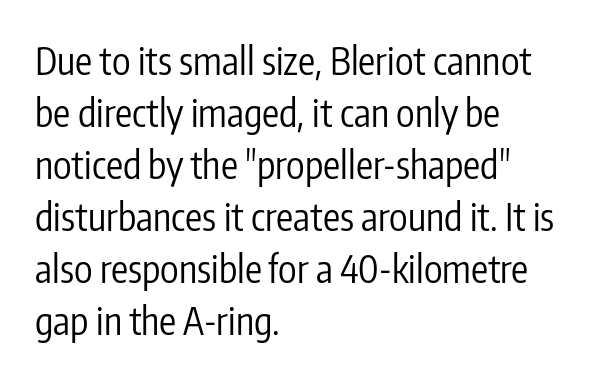
Q: Is the text bold? A: No.
Q: Is the text italic (slanted)? A: No, it is upright.
Q: Is the typeface a serif or a sans-serif typeface? A: Sans-serif.
Q: Is the text underlined? A: No.
Q: How is the paragraph aligned? A: Left-aligned.
Q: Is the spacing between letters normal or unusually wide? A: Normal.
Q: Is the spacing between lines tight, normal or loose? A: Normal.
Q: Width (condensed, normal, or wide)? A: Condensed.
Q: Stroke contrast? A: Low.
Q: x-height? A: Medium.
Q: Monospaced? A: No.
